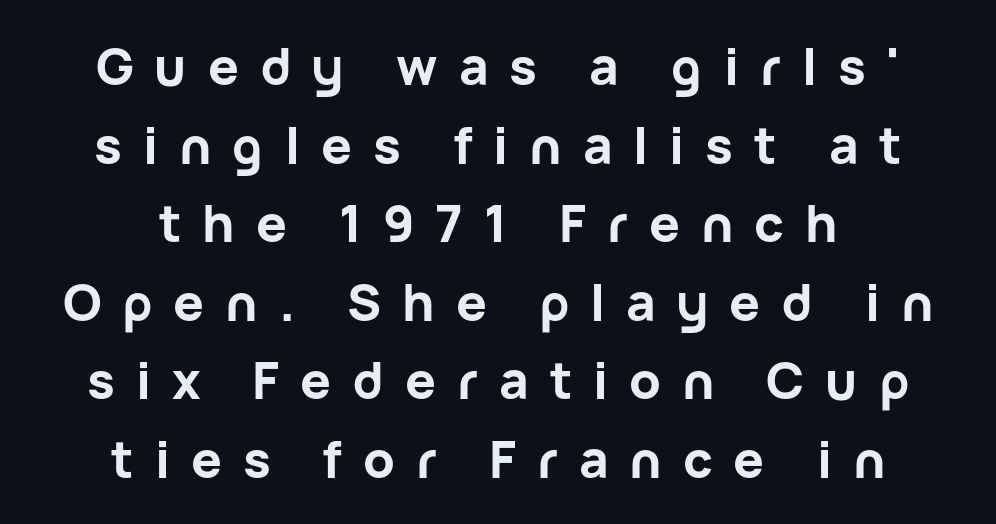
The text was rendered using a sans face with plain stroke endings. Both edges are ragged and mirror each other, which tells us the setting is centered. The letterforms stand isolated, each surrounded by extra space. The typography opts for an upright posture over an oblique one.
